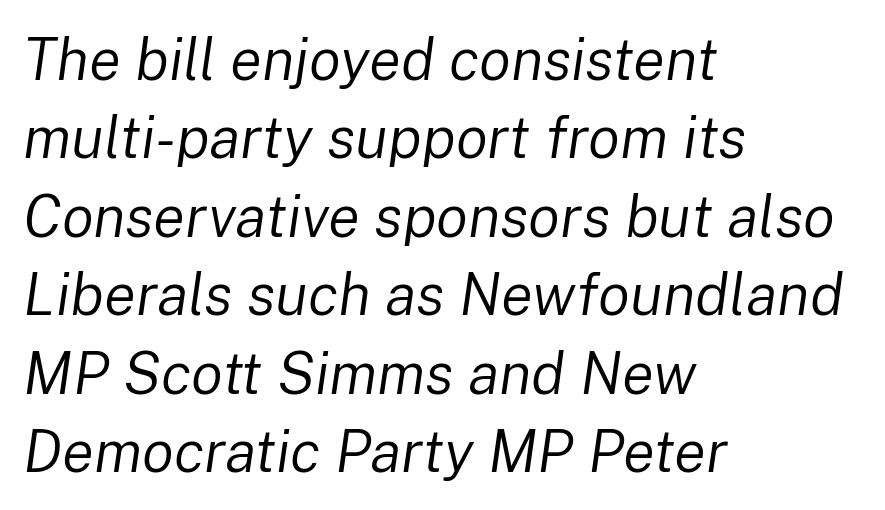
Q: Is the text bold? A: No.
Q: Is the text italic (slanted)? A: Yes, it leans right by about 8 degrees.
Q: Is the text underlined? A: No.
Q: How is the paragraph aligned? A: Left-aligned.
Q: Is the spacing between letters normal or unusually wide? A: Normal.
Q: Is the spacing between lines tight, normal or loose? A: Normal.
Q: Width (condensed, normal, or wide)? A: Normal.
Q: Stroke contrast? A: Low.
Q: x-height? A: Medium.
Q: Monospaced? A: No.
